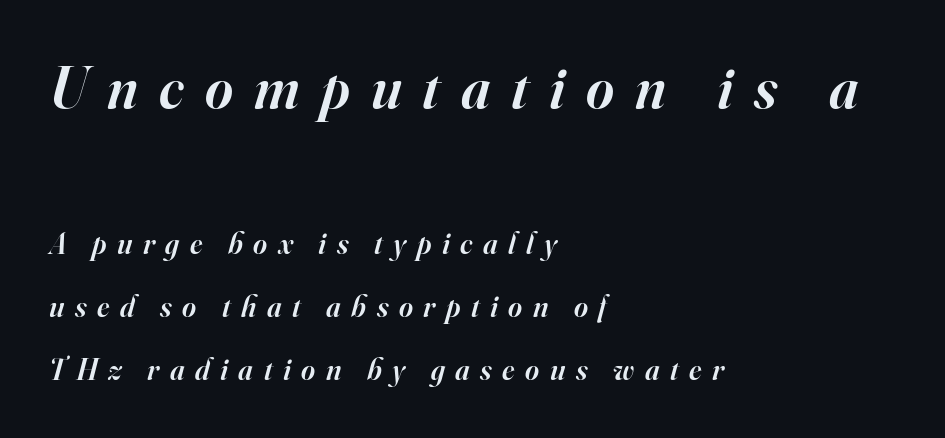
Students, note that the glyphs here are deliberately spaced far apart. Yep, those are serifs on the letters. The strip under each line holds only bare page. A somewhat darkened texture: the type is semibold rather than bold. Between these two stacked blocks, the higher one wins on size.
